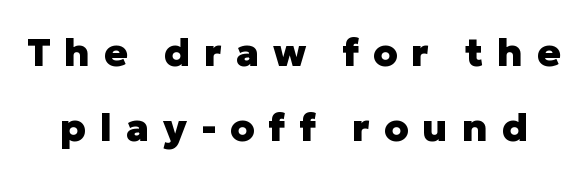
Q: Is the text bold? A: Yes.
Q: Is the text italic (slanted)? A: No, it is upright.
Q: Is the typeface a serif or a sans-serif typeface? A: Sans-serif.
Q: Is the text underlined? A: No.
Q: Is the spacing between letters normal or unusually wide? A: Unusually wide.
Q: Is the spacing between lines tight, normal or loose? A: Loose.
Q: Width (condensed, normal, or wide)? A: Normal.
Q: Stroke contrast? A: Low.
Q: x-height? A: Medium.
Q: Monospaced? A: No.
